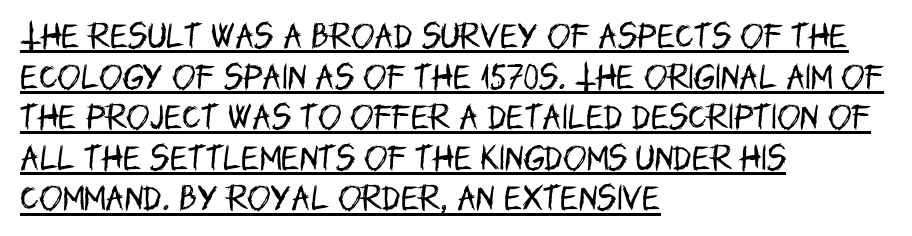
If you drew a ruler down the left edge, every line would touch it. Compared with a typical body face, this is equally light or lighter still. Honestly, the letter spacing is just normal — you wouldn't notice it. This is roman type, the default non-slanted kind. The rendering uses a moderate line-height, typical for paragraphs. Typographically, this falls in the sans-serif category.
